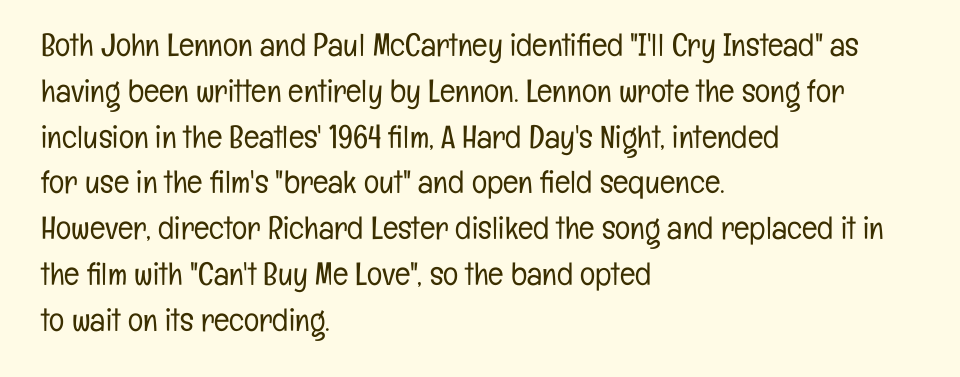
The image shows 32 px light, condensed sans-serif type, upright; set left-aligned, normal line spacing (1.43x), normal letter spacing, not underlined; low stroke contrast and a medium x-height.
